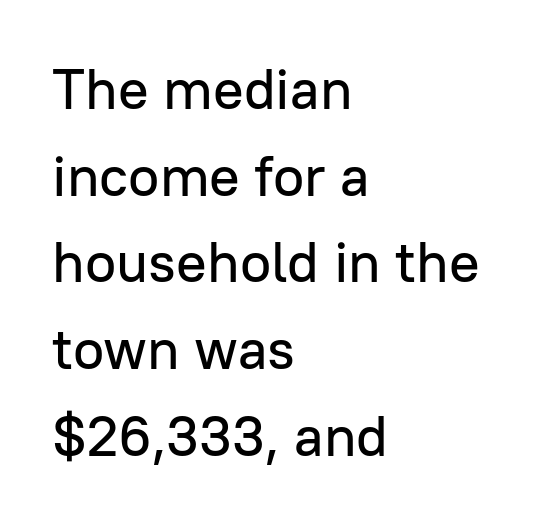
Q: Is the text italic (slanted)? A: No, it is upright.
Q: Is the typeface a serif or a sans-serif typeface? A: Sans-serif.
Q: Is the text underlined? A: No.
Q: How is the paragraph aligned? A: Left-aligned.
Q: Is the spacing between letters normal or unusually wide? A: Normal.
Q: Is the spacing between lines tight, normal or loose? A: Normal.
Q: Width (condensed, normal, or wide)? A: Normal.
Q: Stroke contrast? A: Low.
Q: x-height? A: Medium.
Q: Monospaced? A: No.
